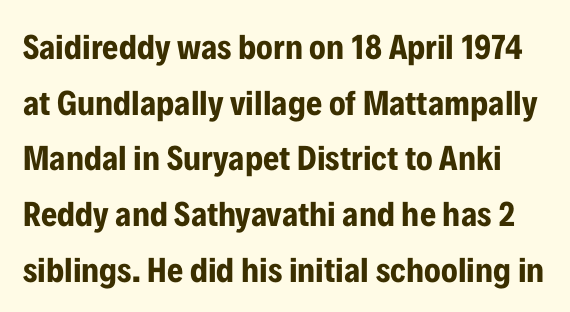
In terms of weight, the rendering is a true, heavy bold. A roman cut, with each character standing at attention. Are there feet on the stems? There aren't — it's a sans. How are the letters spaced? Ordinarily, with no added tracking.
